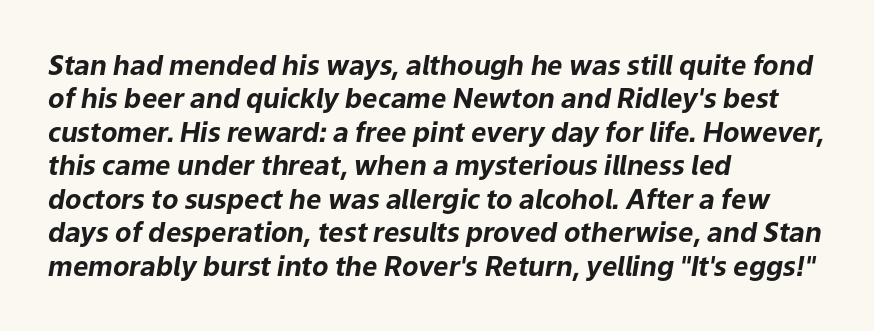
The image shows 27 px bold type, italic (leaning right); set left-aligned, line spacing 1.24x, normal letter spacing, not underlined.
